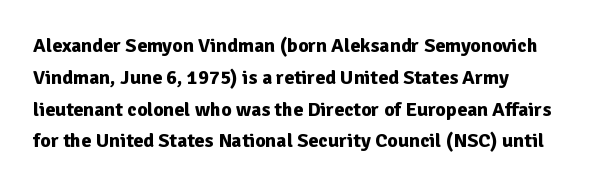
Q: Is the text bold? A: Yes.
Q: Is the text italic (slanted)? A: No, it is upright.
Q: Is the text underlined? A: No.
Q: How is the paragraph aligned? A: Left-aligned.
Q: Is the spacing between letters normal or unusually wide? A: Normal.
Q: Is the spacing between lines tight, normal or loose? A: Normal.
